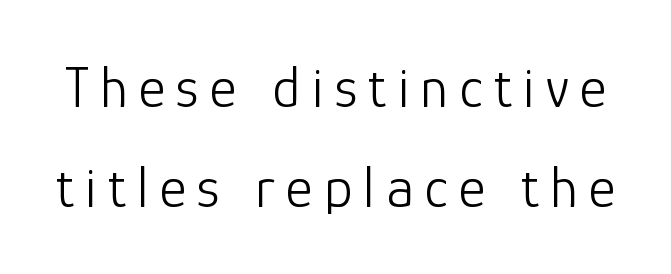
{"serif": "no", "italic": "no", "bold": "no", "weight": "light", "width": "normal", "stroke_contrast": "low", "x_height": "medium", "monospaced": "no", "underline": "no", "line_spacing_ratio": 1.72, "glyph_px": 58}
